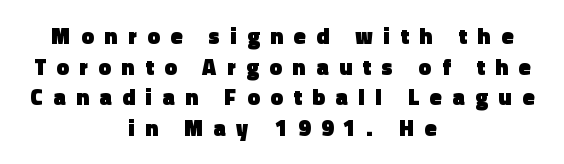
Q: Is the text bold? A: Yes.
Q: Is the text italic (slanted)? A: No, it is upright.
Q: Is the text underlined? A: No.
Q: How is the paragraph aligned? A: Centered.
Q: Is the spacing between letters normal or unusually wide? A: Unusually wide.
Q: Is the spacing between lines tight, normal or loose? A: Normal.
